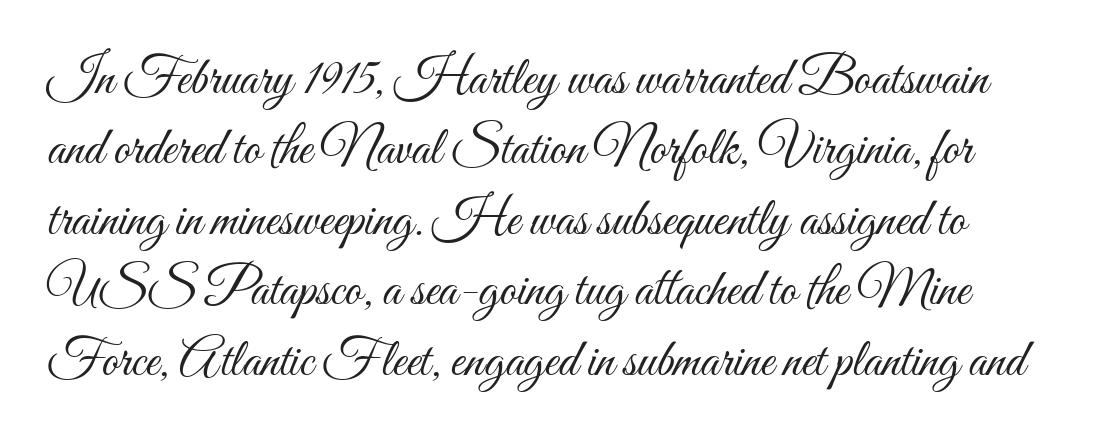
{"bold": "no", "weight": "light", "width": "condensed", "stroke_contrast": "medium", "x_height": "small", "monospaced": "no", "underline": "no", "line_spacing": "normal", "line_spacing_ratio": 1.33, "letter_spacing": "normal", "letter_spacing_em": 0.0, "glyph_px": 53}
